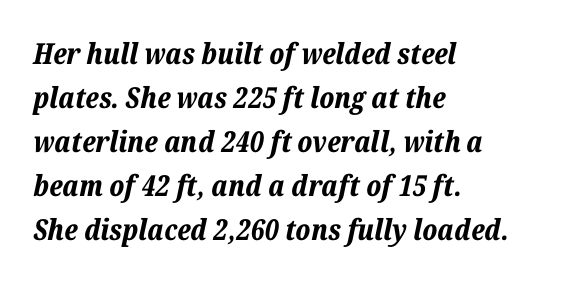
{"italic": "yes", "lean": "right", "slant_degrees": 12, "bold": "yes", "weight": "bold", "width": "normal", "stroke_contrast": "low", "x_height": "medium", "monospaced": "no", "underline": "no", "align": "left", "line_spacing": "normal", "line_spacing_ratio": 1.52, "letter_spacing": "normal", "letter_spacing_em": 0.0, "glyph_px": 29}
